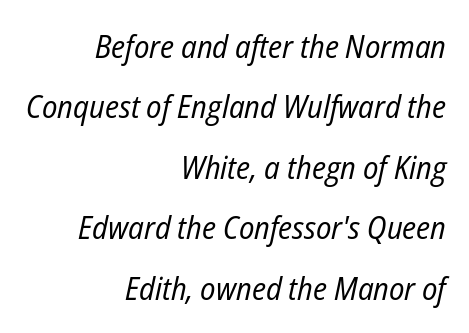
{"italic": "yes", "lean": "right", "slant_degrees": 12, "bold": "no", "weight": "regular", "width": "condensed", "stroke_contrast": "low", "x_height": "medium", "monospaced": "no", "underline": "no", "align": "right", "line_spacing_ratio": 1.89, "letter_spacing": "normal", "letter_spacing_em": 0.0, "glyph_px": 32}
